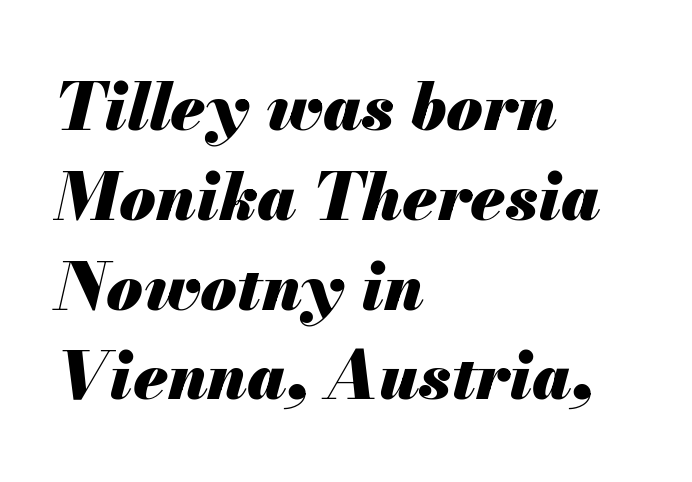
The face used here is rendered with its standard letterfit. One glance says typical: line gaps are just what's usual. Each letter keeps its own natural width here, so spacing adapts to shape. Beneath every word, the page is bare.
